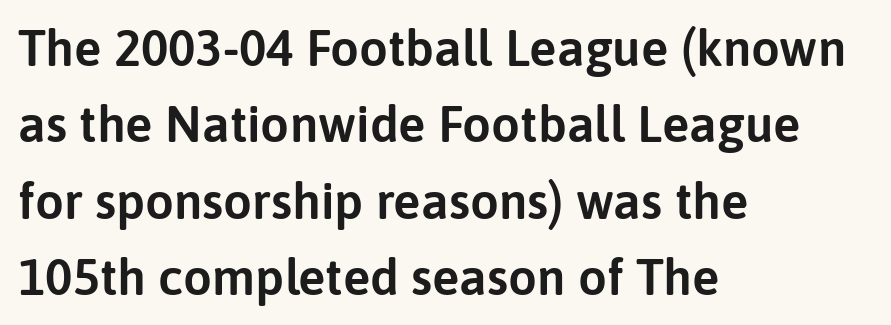
{"serif": "no", "italic": "no", "width": "normal", "stroke_contrast": "low", "x_height": "medium", "monospaced": "no", "underline": "no", "align": "left", "line_spacing": "normal", "line_spacing_ratio": 1.5, "letter_spacing": "normal", "letter_spacing_em": 0.0, "glyph_px": 51}
